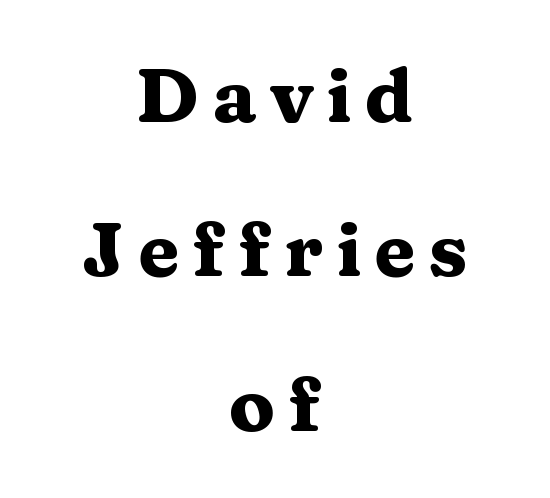
The image shows 76 px heavy, wide serif type, upright; set centered, loose line spacing (2.03x), not underlined; medium stroke contrast and a medium x-height.
